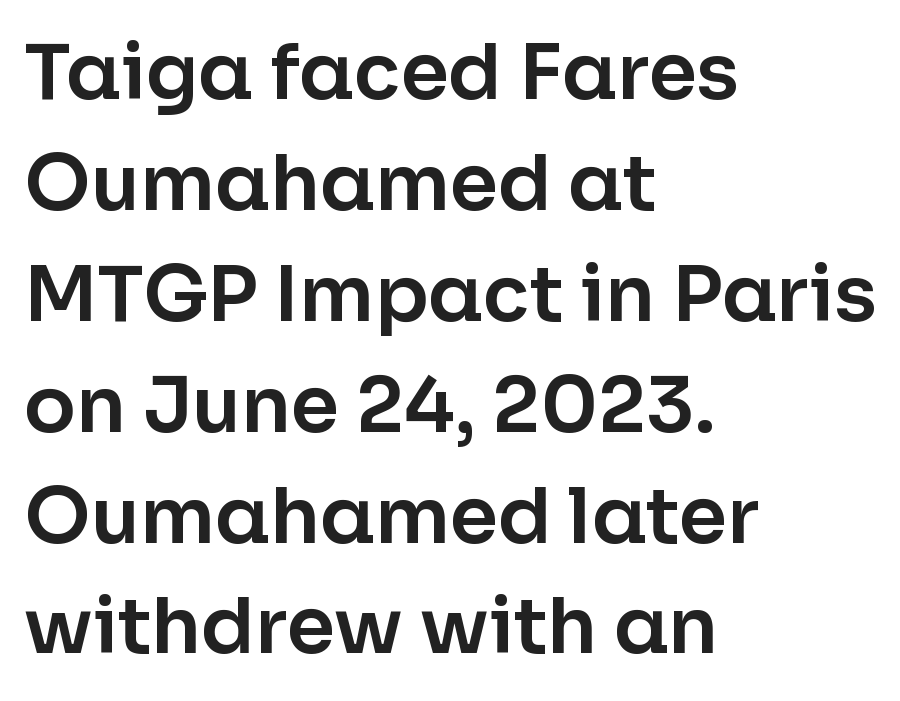
Q: Is the text italic (slanted)? A: No, it is upright.
Q: Is the typeface a serif or a sans-serif typeface? A: Sans-serif.
Q: Is the text underlined? A: No.
Q: How is the paragraph aligned? A: Left-aligned.
Q: Is the spacing between letters normal or unusually wide? A: Normal.
Q: Is the spacing between lines tight, normal or loose? A: Normal.
Q: Width (condensed, normal, or wide)? A: Normal.
Q: Stroke contrast? A: Low.
Q: x-height? A: Medium.
Q: Monospaced? A: No.
